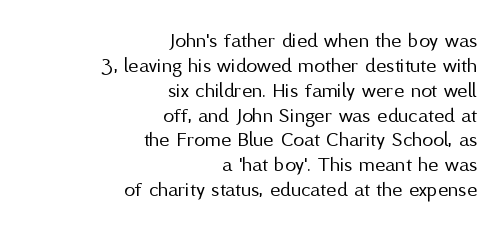
The image shows 22 px text type, upright; set right-aligned, tight line spacing (1.13x), normal letter spacing, not underlined.
